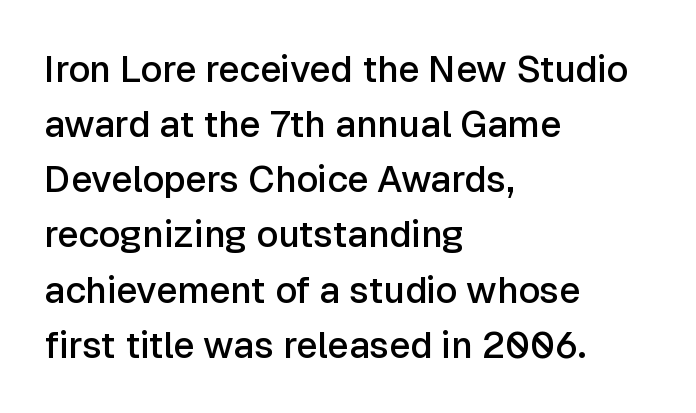
Q: Is the text bold? A: Semi-bold.
Q: Is the text italic (slanted)? A: No, it is upright.
Q: Is the typeface a serif or a sans-serif typeface? A: Sans-serif.
Q: Is the text underlined? A: No.
Q: How is the paragraph aligned? A: Left-aligned.
Q: Is the spacing between letters normal or unusually wide? A: Normal.
Q: Is the spacing between lines tight, normal or loose? A: Normal.
Q: Width (condensed, normal, or wide)? A: Normal.
Q: Stroke contrast? A: Low.
Q: x-height? A: Medium.
Q: Monospaced? A: No.
